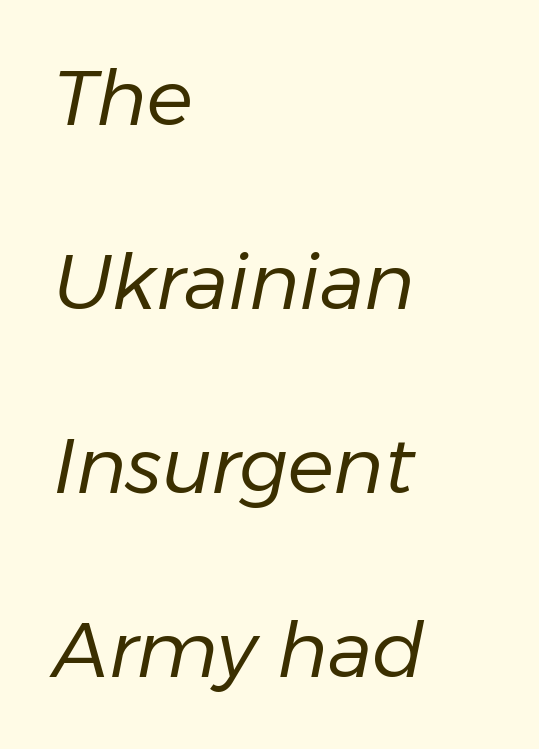
The strokes carry an ordinary text weight at most. The zone under the glyphs is completely vacant. All the whitespace from short lines collects on the right. The designer dialed line spacing up above the default. The typography opts for an oblique posture over an upright one.
